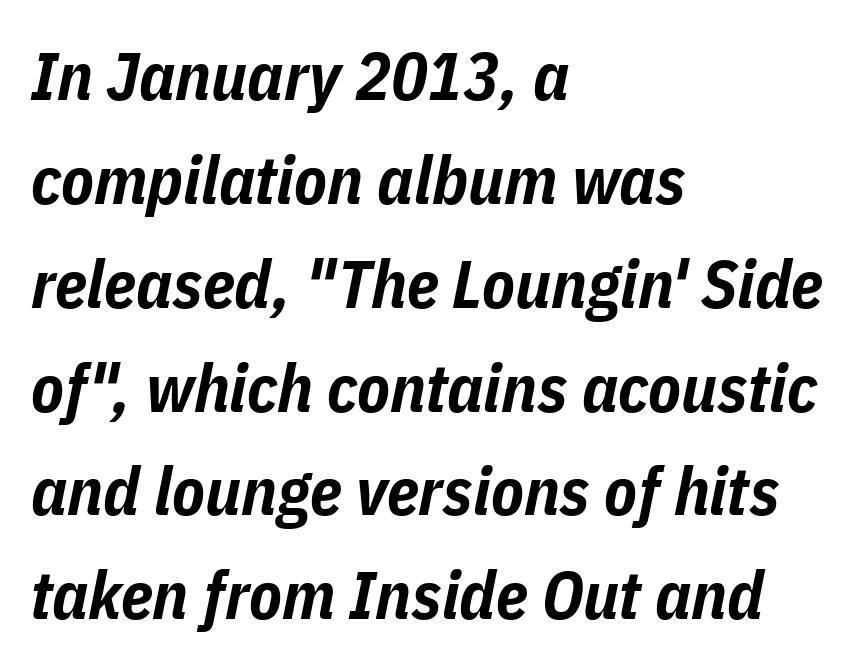
{"italic": "yes", "lean": "right", "slant_degrees": 11, "bold": "yes", "weight": "bold", "width": "condensed", "stroke_contrast": "low", "x_height": "medium", "monospaced": "no", "underline": "no", "align": "left", "line_spacing": "normal", "line_spacing_ratio": 1.55, "letter_spacing": "normal", "letter_spacing_em": 0.0, "glyph_px": 67}
